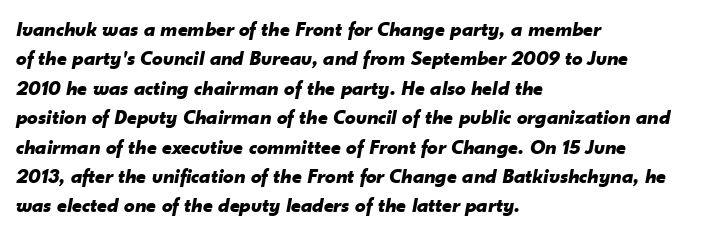
{"italic": "yes", "lean": "right", "slant_degrees": 10, "bold": "yes", "underline": "no", "align": "left", "line_spacing": "normal", "line_spacing_ratio": 1.4, "letter_spacing": "normal", "letter_spacing_em": 0.0, "glyph_px": 21}
